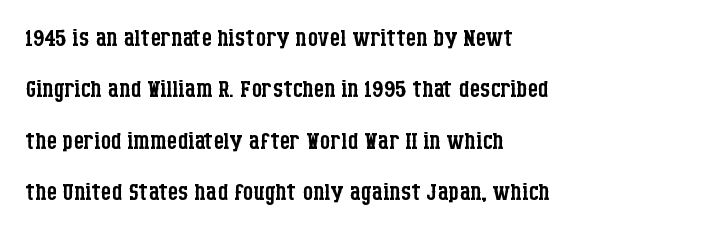
{"serif": "yes", "italic": "no", "bold": "no", "weight": "regular", "width": "condensed", "stroke_contrast": "low", "x_height": "large", "monospaced": "no", "underline": "no", "align": "left", "line_spacing": "normal", "line_spacing_ratio": 1.56, "letter_spacing": "normal", "letter_spacing_em": 0.0, "glyph_px": 33}
